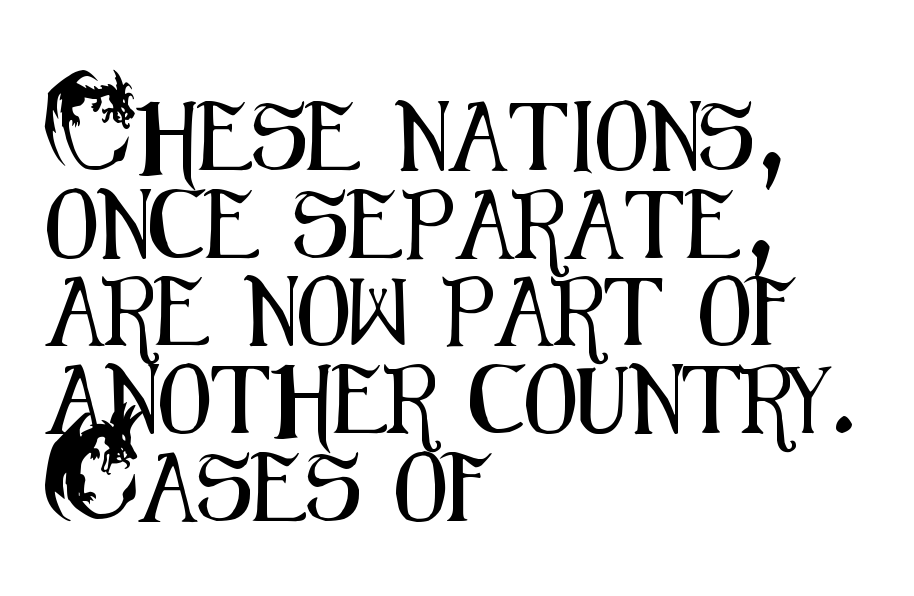
{"serif": "no", "italic": "no", "width": "condensed", "stroke_contrast": "medium", "x_height": "small", "monospaced": "no", "underline": "no", "align": "left", "line_spacing": "normal", "line_spacing_ratio": 1.27, "letter_spacing": "normal", "letter_spacing_em": 0.0, "glyph_px": 69}
